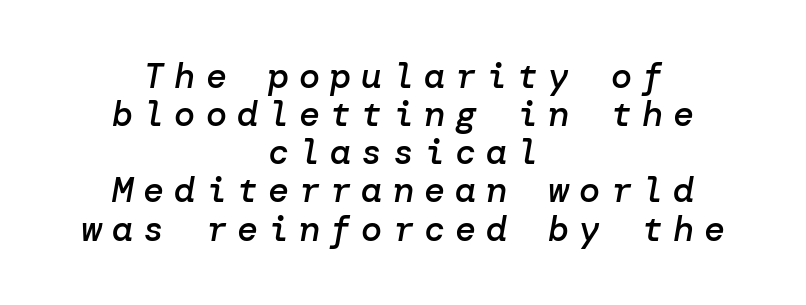
Anything drawn beneath the words? Only blank space. Layout note: lines centered. Firm but not heavy-handed strokes: this text is semibold. You could barely slide anything between these rows. Would a proofreader flag this as italicized? Yes. In terms of letterspacing, this is a distinctly airy, spread setting.
